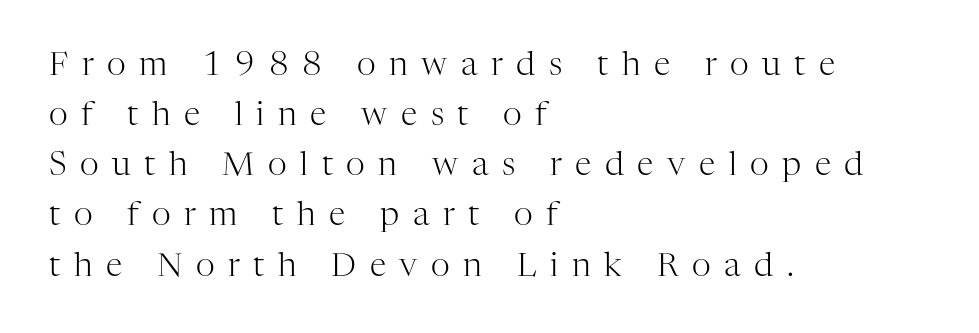
The image shows 33 px light serif type, upright; set left-aligned, normal line spacing (1.52x), unusually wide letter spacing (+0.41 em), not underlined; high stroke contrast and a medium x-height.
